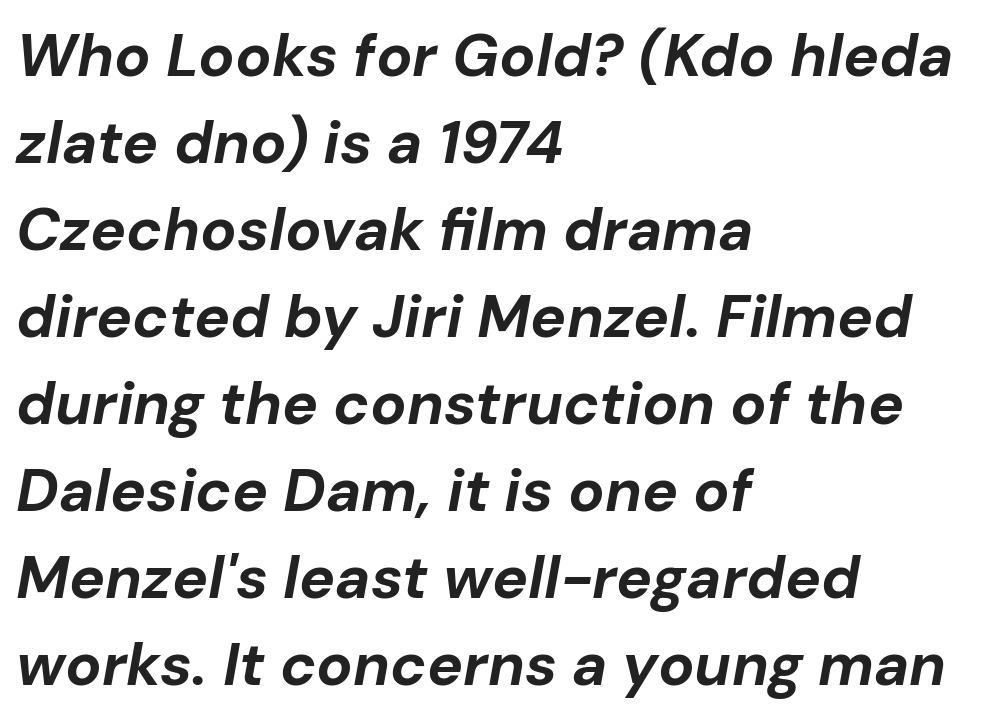
Has an underline been added? It has not. This rendering leaves character spacing at its baseline value. This sample keeps an unexceptional amount of space between lines. Character widths vary here, with narrow letters taking less room than wide ones. The paragraph has a hard left edge and a soft right edge. In terms of posture, this sample is oblique.
